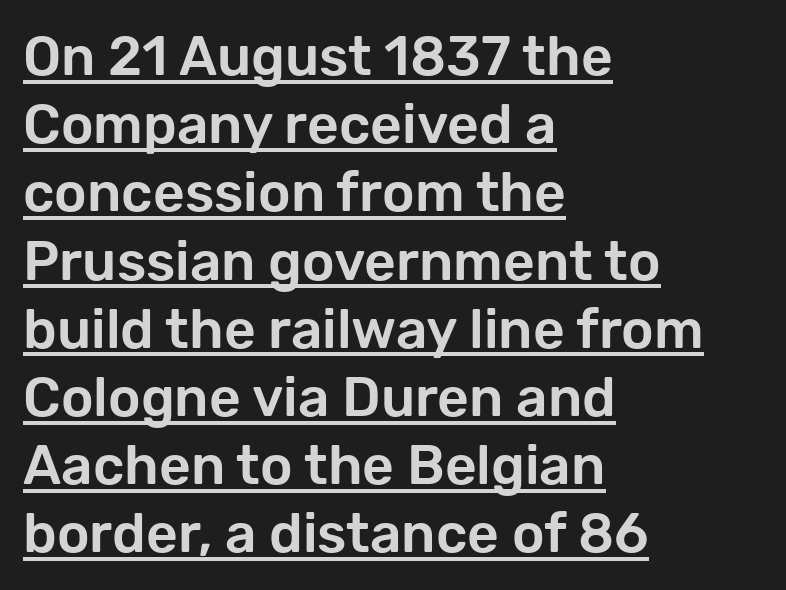
Every stem runs plumb, perpendicular to the baseline. The passage shown is typed in a proportional face where columns would drift. The ragged edge is on the right, which tells us the setting is flush left. Nope, no serifs anywhere on these letters.
